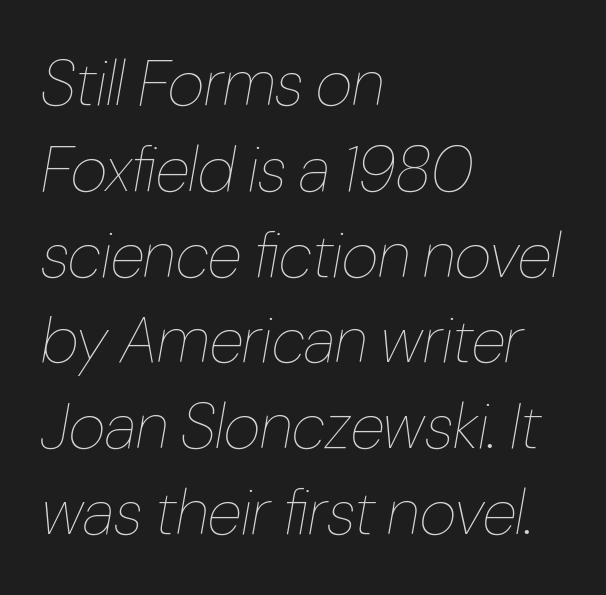
Spacing verdict: proportional, widths tailored to each character. Nothing heavy about these letters — not bold at all. Bare-footed words on every line. The axis of the letterforms is tilted away from vertical.
